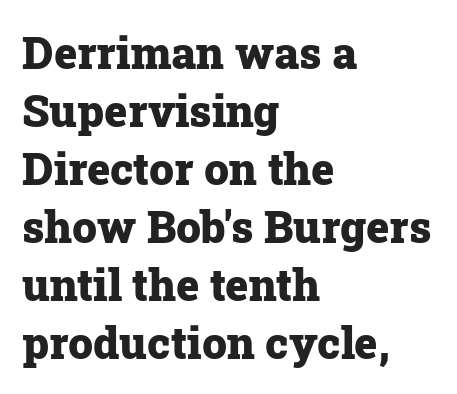
The face used here is seriffed, in the tradition of book romans. Regarding leading, the lines here are spaced in the standard way. This sample is left-justified, so line endings fall wherever the words run out. The strokes are fattened all the way to bold. Proportional: the letters do not fall into vertical columns. A typesetter would mark this as roman, not italic.
